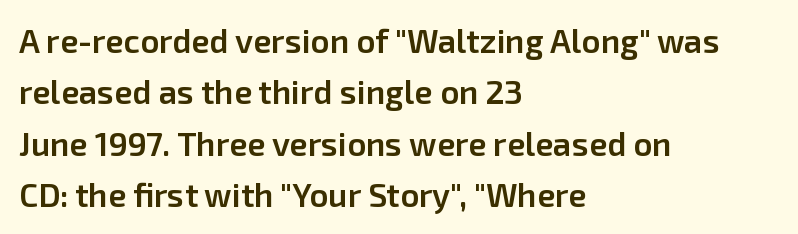
The image shows 33 px semibold sans-serif type, upright; set left-aligned, normal line spacing (1.56x), normal letter spacing, not underlined; low stroke contrast and a medium x-height.
